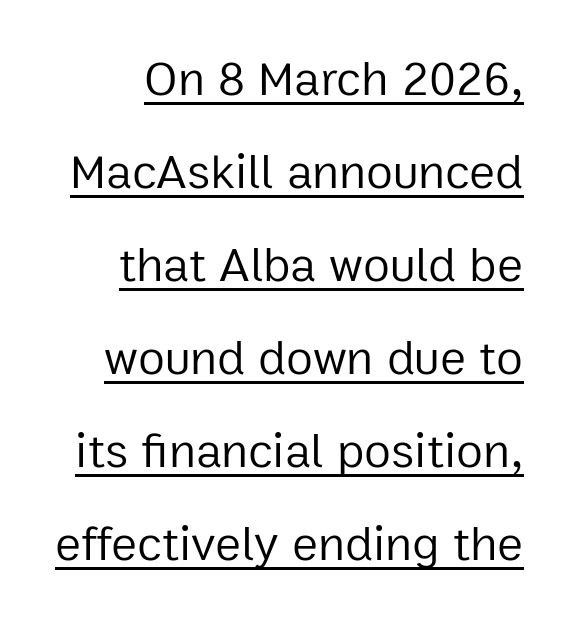
Q: Is the text bold? A: No.
Q: Is the text italic (slanted)? A: No, it is upright.
Q: Is the typeface a serif or a sans-serif typeface? A: Sans-serif.
Q: Is the text underlined? A: Yes.
Q: Is the spacing between letters normal or unusually wide? A: Normal.
Q: Is the spacing between lines tight, normal or loose? A: Loose.
Q: Width (condensed, normal, or wide)? A: Normal.
Q: Stroke contrast? A: Low.
Q: x-height? A: Medium.
Q: Monospaced? A: No.
